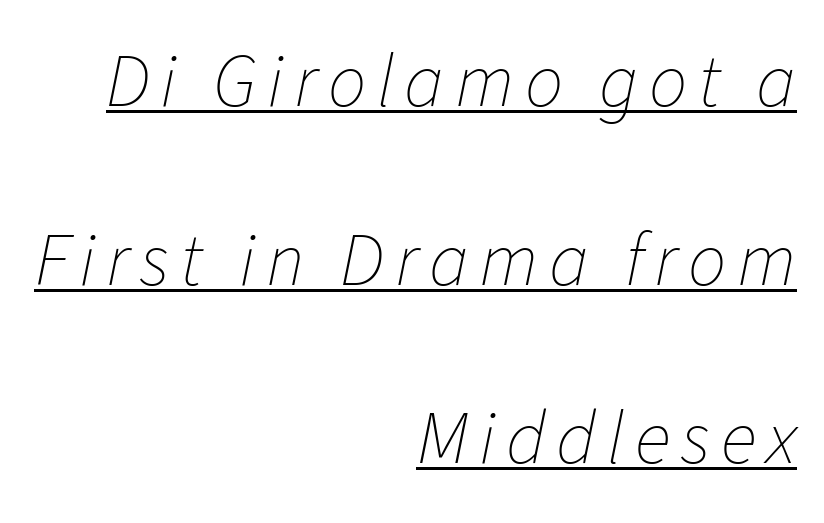
The image shows 76 px thin type, italic (leaning right); set right-aligned, loose line spacing (2.35x), underlined; low stroke contrast and a medium x-height.
